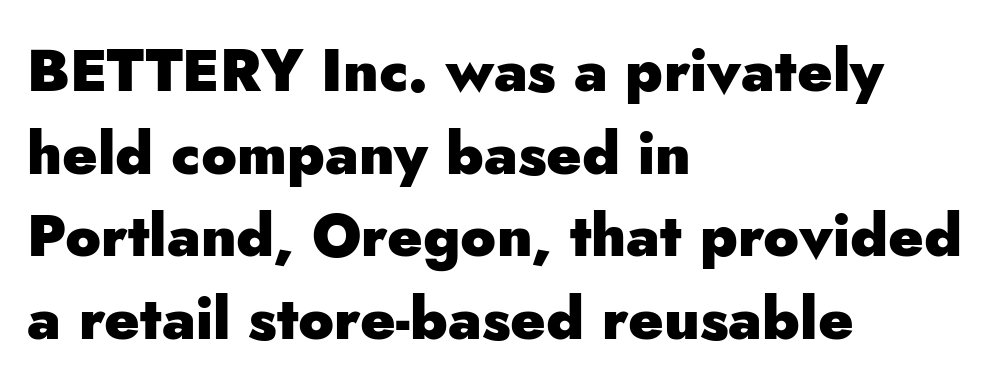
The image shows 59 px heavy sans-serif type, upright; set left-aligned, normal line spacing (1.4x), normal letter spacing, not underlined; low stroke contrast and a small x-height.
